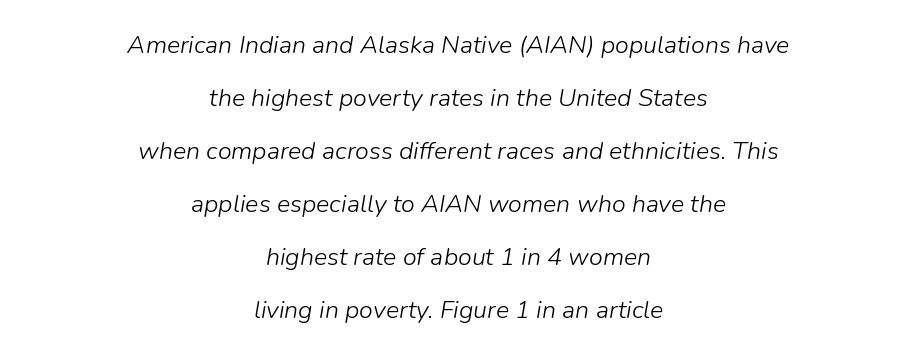
Check the space under the baseline: it is left empty. Horizontally, the lines are justified to the midpoint only. These glyphs show unthickened strokes, regular width or finer. Here the glyphs are tracked normally, forming tight word shapes.
